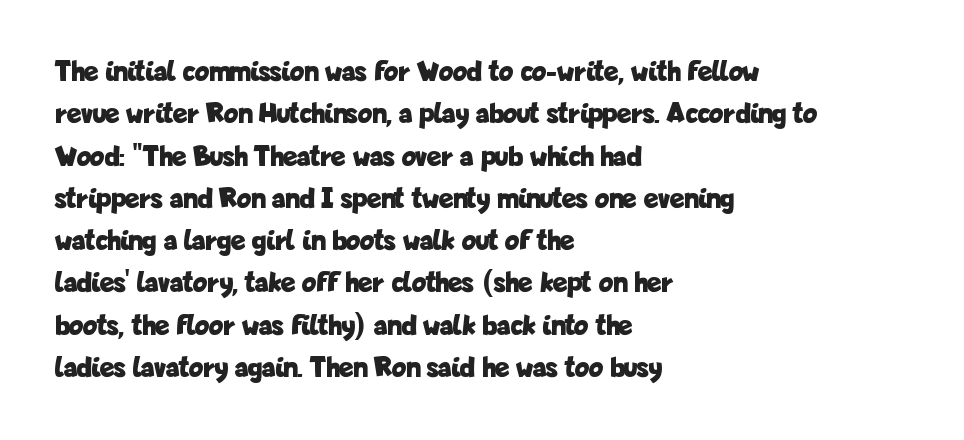
This sample uses a sans-serif face. Summary of vertical rhythm: regular, with standard interline spacing. The strokes are fattened all the way to bold. Posture: upright roman. The letterforms sit shoulder to shoulder at normal distance. Alignment: flush left.
